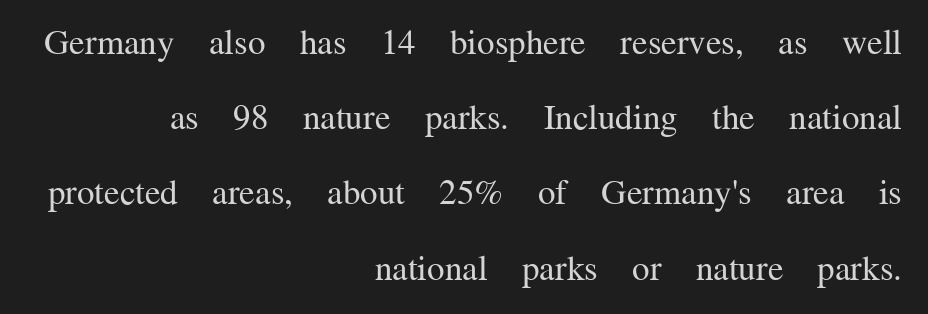
{"serif": "yes", "italic": "no", "bold": "no", "weight": "regular", "width": "normal", "stroke_contrast": "medium", "x_height": "medium", "monospaced": "no", "underline": "no", "align": "right", "line_spacing": "loose", "line_spacing_ratio": 2.15, "letter_spacing": "normal", "letter_spacing_em": 0.0, "glyph_px": 35}
